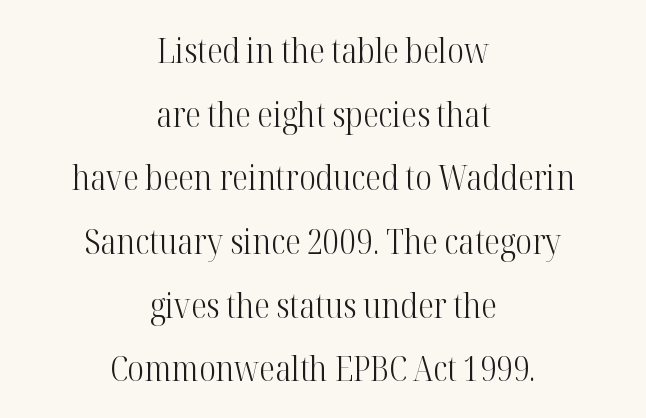
Casual observation: everything's sitting right in the middle. Stem width sits at or under what a default text font uses. Standard letterfit; no display-style spreading of the glyphs. Note the varied advance widths — an 'i' is clearly narrower than an 'm'. Posture: vertical. The letters carry serifs — small finishing strokes at the ends of their stems.
